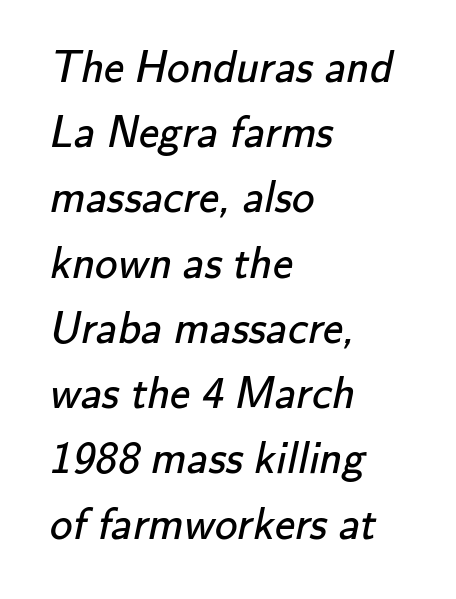
The image shows 45 px regular-weight sans-serif type; set left-aligned, normal line spacing (1.45x), normal letter spacing, not underlined; low stroke contrast and a small x-height.
